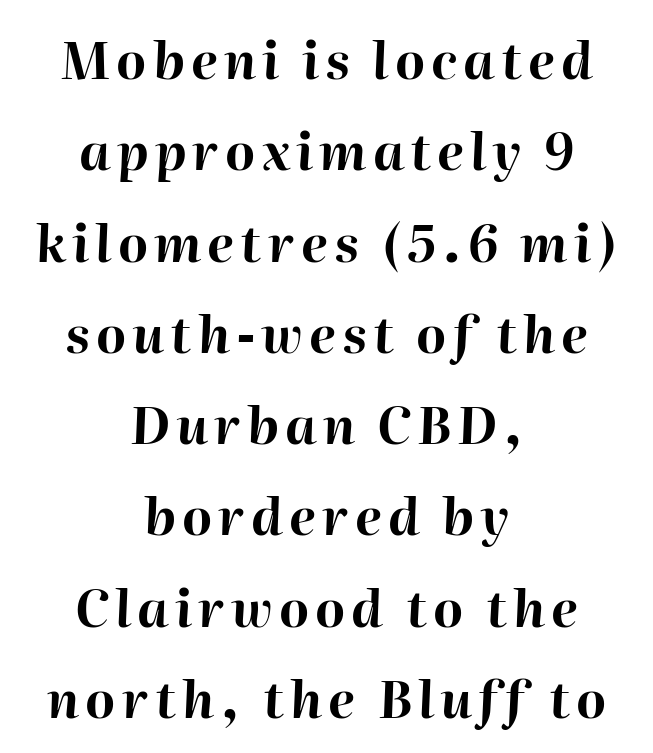
Q: Is the text bold? A: Yes.
Q: Is the text italic (slanted)? A: Yes, it leans right by about 2 degrees.
Q: Is the text underlined? A: No.
Q: How is the paragraph aligned? A: Centered.
Q: Width (condensed, normal, or wide)? A: Normal.
Q: Stroke contrast? A: High.
Q: x-height? A: Medium.
Q: Monospaced? A: No.
